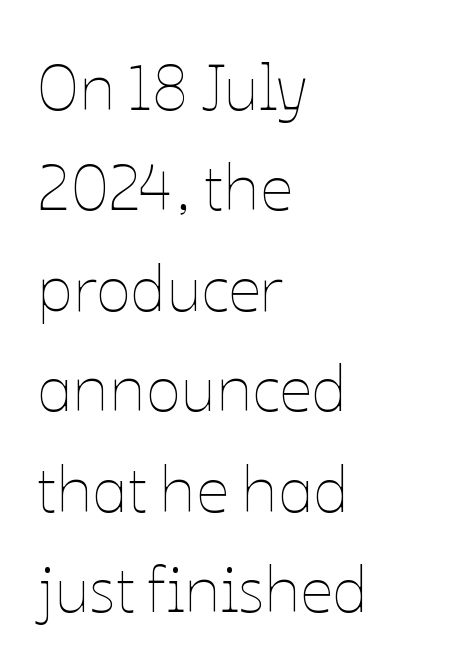
Q: Is the text bold? A: No.
Q: Is the text italic (slanted)? A: No, it is upright.
Q: Is the text underlined? A: No.
Q: How is the paragraph aligned? A: Left-aligned.
Q: Is the spacing between letters normal or unusually wide? A: Normal.
Q: Is the spacing between lines tight, normal or loose? A: Normal.
Q: Width (condensed, normal, or wide)? A: Normal.
Q: Stroke contrast? A: Low.
Q: x-height? A: Medium.
Q: Monospaced? A: No.
